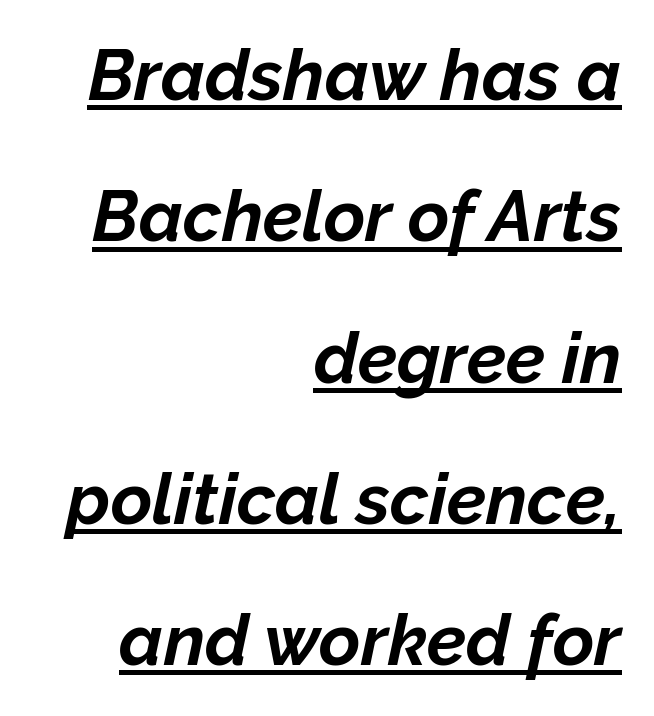
Q: Is the text bold? A: Yes.
Q: Is the text italic (slanted)? A: Yes, it leans right by about 12 degrees.
Q: Is the text underlined? A: Yes.
Q: How is the paragraph aligned? A: Right-aligned.
Q: Is the spacing between letters normal or unusually wide? A: Normal.
Q: Is the spacing between lines tight, normal or loose? A: Loose.
Q: Width (condensed, normal, or wide)? A: Normal.
Q: Stroke contrast? A: Low.
Q: x-height? A: Medium.
Q: Monospaced? A: No.
